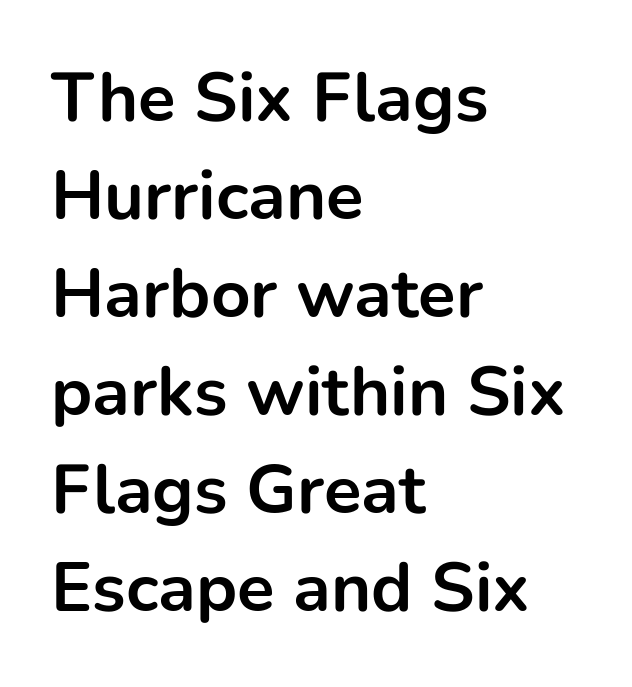
{"serif": "no", "italic": "no", "bold": "yes", "weight": "bold", "width": "normal", "stroke_contrast": "low", "x_height": "medium", "monospaced": "no", "underline": "no", "align": "left", "line_spacing": "normal", "line_spacing_ratio": 1.42, "letter_spacing": "normal", "letter_spacing_em": 0.0, "glyph_px": 69}
